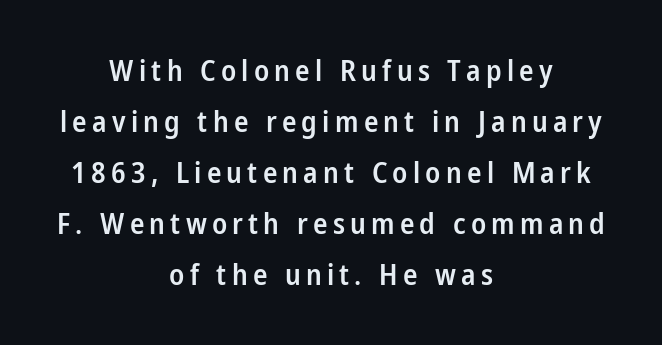
{"serif": "no", "italic": "no", "bold": "semi", "weight": "semibold", "width": "condensed", "stroke_contrast": "low", "x_height": "medium", "monospaced": "no", "underline": "no", "align": "center", "line_spacing_ratio": 1.76, "glyph_px": 29}
